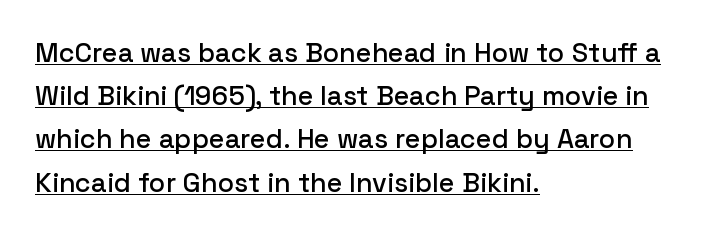
The image shows 27 px text type, upright; set left-aligned, normal line spacing (1.6x), normal letter spacing, underlined.
